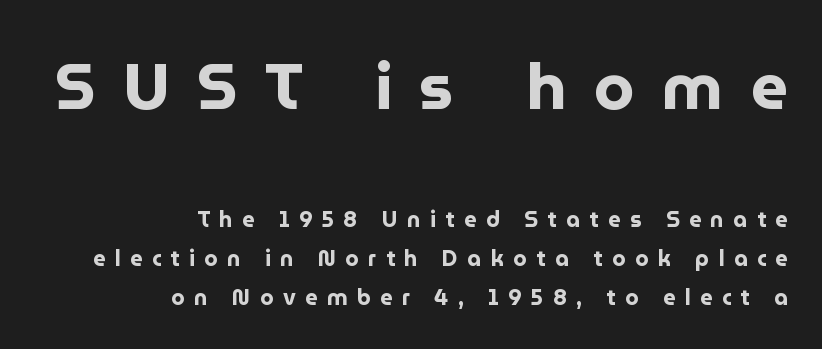
The image shows 65 px bold sans-serif type, upright; set right-aligned, line spacing 1.77x, unusually wide letter spacing (+0.42 em), not underlined; the first (top) block is 2.95x larger; low stroke contrast and a medium x-height.
